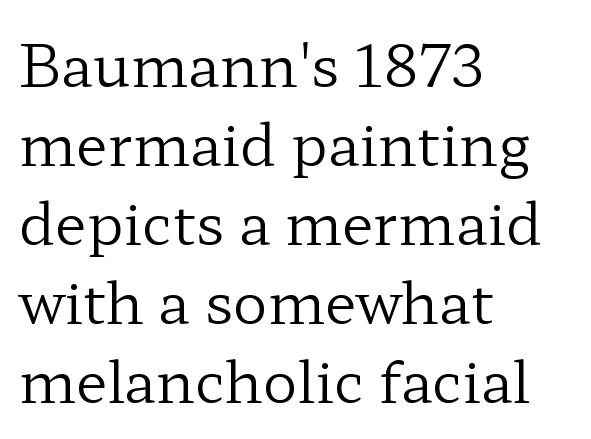
The image shows 58 px regular-weight, wide serif type, upright; set left-aligned, normal line spacing (1.36x), normal letter spacing, not underlined; low stroke contrast and a medium x-height.
